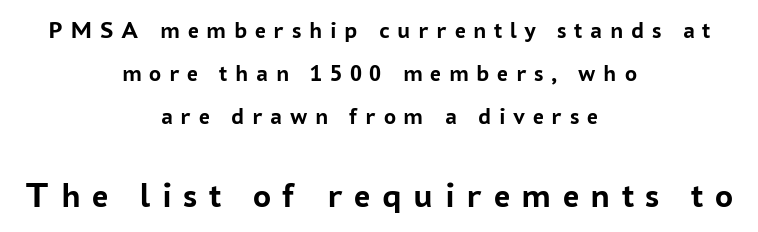
Q: Is the text bold? A: Yes.
Q: Is the text italic (slanted)? A: No, it is upright.
Q: Is the typeface a serif or a sans-serif typeface? A: Sans-serif.
Q: Is the text underlined? A: No.
Q: How is the paragraph aligned? A: Centered.
Q: Is the spacing between letters normal or unusually wide? A: Unusually wide.
Q: Which block of text is set in a larger size, the first (top) or the second (bottom)? A: The second (bottom) one.
Q: Width (condensed, normal, or wide)? A: Normal.
Q: Stroke contrast? A: Low.
Q: x-height? A: Medium.
Q: Monospaced? A: No.
